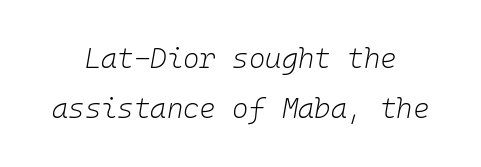
{"italic": "yes", "lean": "right", "slant_degrees": 10, "bold": "no", "weight": "light", "width": "normal", "stroke_contrast": "low", "x_height": "medium", "monospaced": "yes", "underline": "no", "align": "center", "line_spacing_ratio": 1.77, "letter_spacing": "normal", "letter_spacing_em": 0.0, "glyph_px": 28}
